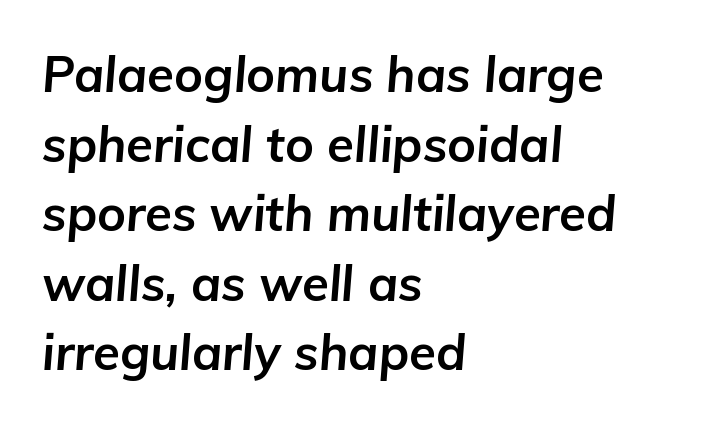
Its strokes are broad and dark, the hallmark of bold type. Each letter keeps its own natural width here, so spacing adapts to shape. Horizontal bands of white between lines are of average thickness. The letters are slanted; this is an italic face. In CSS terms this would be text-align: left.
